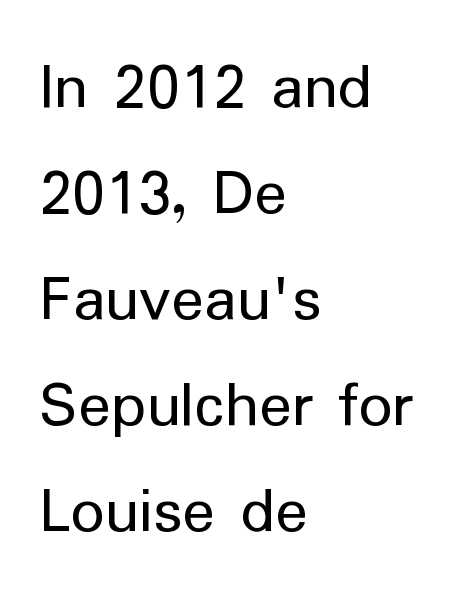
Q: Is the text bold? A: No.
Q: Is the text italic (slanted)? A: No, it is upright.
Q: Is the typeface a serif or a sans-serif typeface? A: Sans-serif.
Q: Is the text underlined? A: No.
Q: How is the paragraph aligned? A: Left-aligned.
Q: Is the spacing between letters normal or unusually wide? A: Normal.
Q: Is the spacing between lines tight, normal or loose? A: Normal.
Q: Width (condensed, normal, or wide)? A: Normal.
Q: Stroke contrast? A: Low.
Q: x-height? A: Medium.
Q: Monospaced? A: No.
